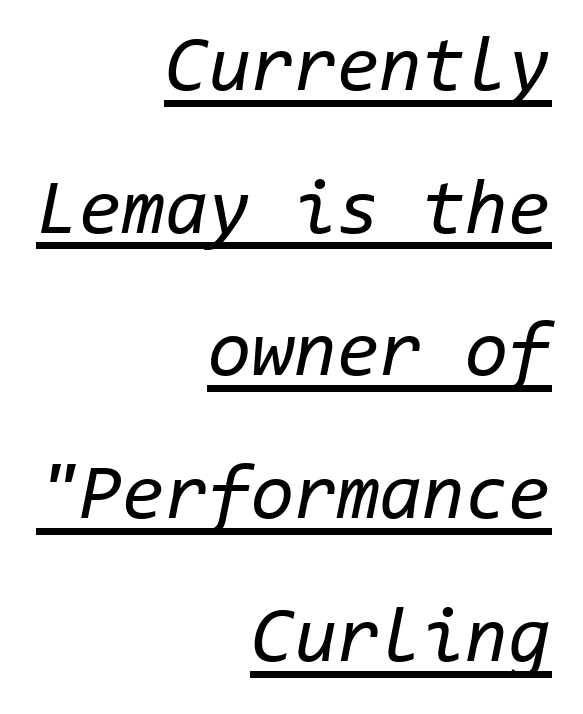
A typesetter would call this zero additional tracking. This rendering features underlined lettering. The font's italic variant was chosen for this text. You could count columns in this text — the font is strictly monospaced. No letter is thick-stroked: the sample isn't bold.
